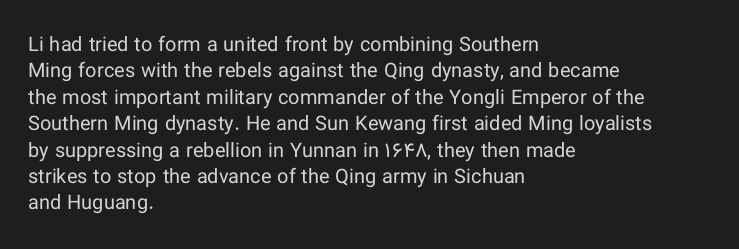
The image shows 20 px text type, upright; set left-aligned, normal line spacing (1.32x), normal letter spacing, not underlined.
